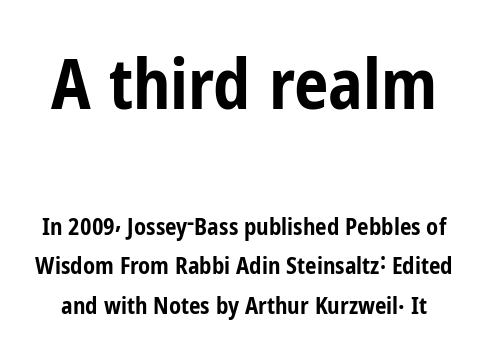
Q: Is the text bold? A: Yes.
Q: Is the text italic (slanted)? A: No, it is upright.
Q: Is the typeface a serif or a sans-serif typeface? A: Sans-serif.
Q: Is the text underlined? A: No.
Q: Is the spacing between letters normal or unusually wide? A: Normal.
Q: Which block of text is set in a larger size, the first (top) or the second (bottom)? A: The first (top) one.
Q: Width (condensed, normal, or wide)? A: Condensed.
Q: Stroke contrast? A: Low.
Q: x-height? A: Medium.
Q: Monospaced? A: No.
